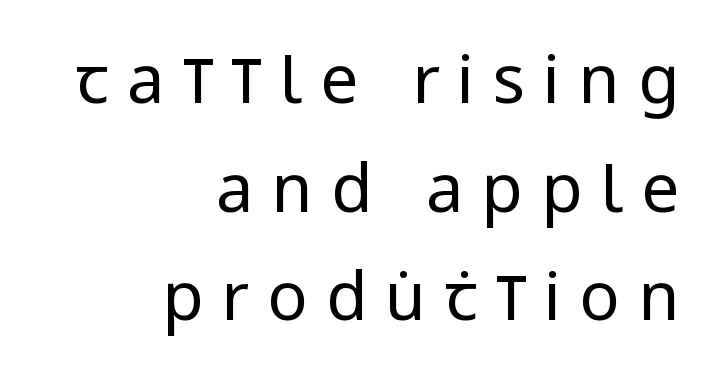
{"serif": "no", "italic": "no", "bold": "no", "weight": "regular", "width": "condensed", "stroke_contrast": "low", "x_height": "large", "monospaced": "no", "underline": "no", "align": "right", "line_spacing": "normal", "line_spacing_ratio": 1.62, "letter_spacing": "wide", "letter_spacing_em": 0.27, "glyph_px": 67}
